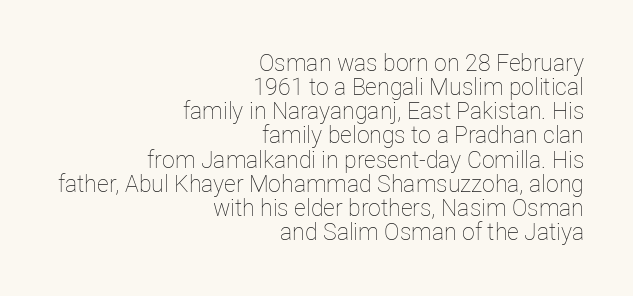
{"italic": "no", "bold": "no", "underline": "no", "align": "right", "line_spacing": "tight", "line_spacing_ratio": 1.05, "letter_spacing": "normal", "letter_spacing_em": 0.0, "glyph_px": 23}
